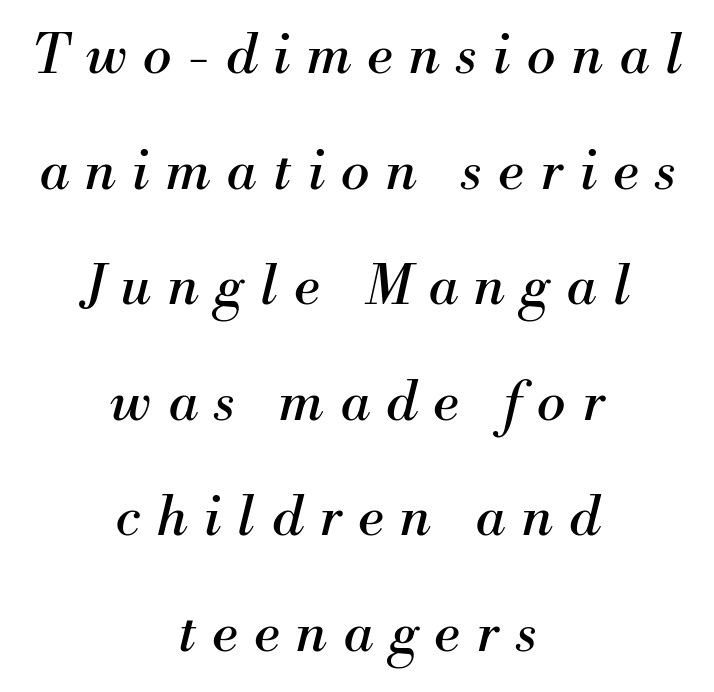
{"serif": "yes", "italic": "yes", "lean": "right", "slant_degrees": 13, "bold": "no", "weight": "regular", "width": "normal", "stroke_contrast": "medium", "x_height": "small", "monospaced": "no", "underline": "no", "align": "center", "line_spacing": "loose", "line_spacing_ratio": 2.14, "letter_spacing": "wide", "letter_spacing_em": 0.31, "glyph_px": 54}
